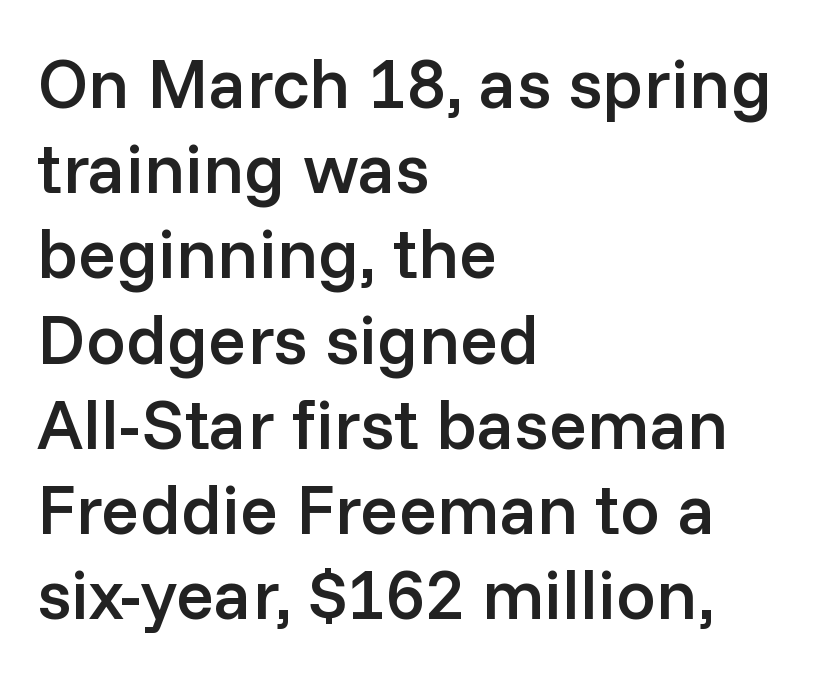
The image shows 71 px semibold sans-serif type, upright; set left-aligned, line spacing 1.2x, normal letter spacing, not underlined; low stroke contrast and a medium x-height.
